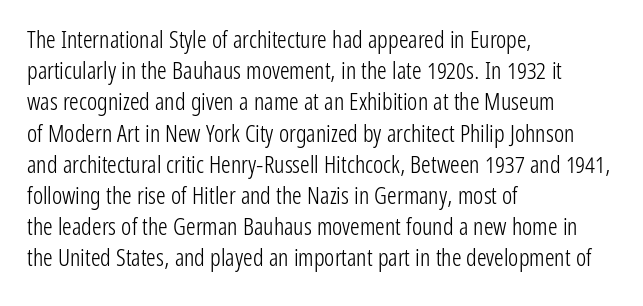
The ragged edge is on the right, which tells us the setting is flush left. The passage shown is not underscored anywhere. These lines were composed using upright roman letters. This sample uses plain, unmodified letter spacing. Reading down the column, the eye jumps a familiar distance to each next line.
